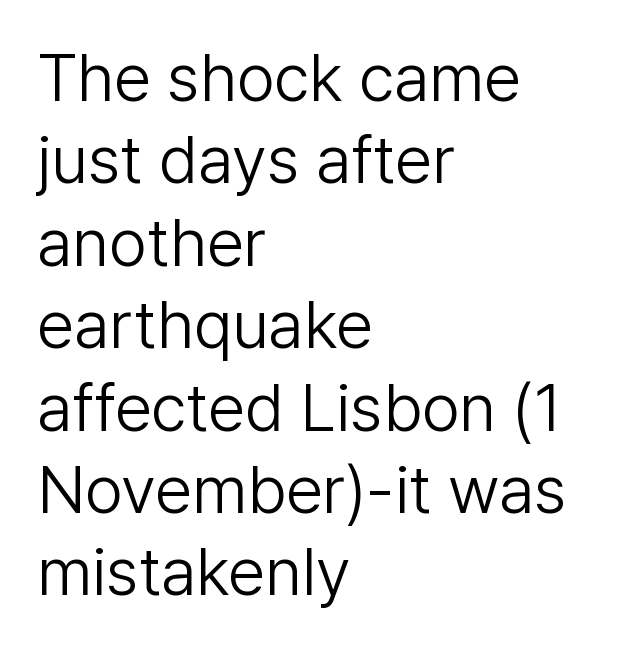
Q: Is the text bold? A: No.
Q: Is the text italic (slanted)? A: No, it is upright.
Q: Is the typeface a serif or a sans-serif typeface? A: Sans-serif.
Q: Is the text underlined? A: No.
Q: How is the paragraph aligned? A: Left-aligned.
Q: Is the spacing between letters normal or unusually wide? A: Normal.
Q: Width (condensed, normal, or wide)? A: Normal.
Q: Stroke contrast? A: Low.
Q: x-height? A: Medium.
Q: Monospaced? A: No.
